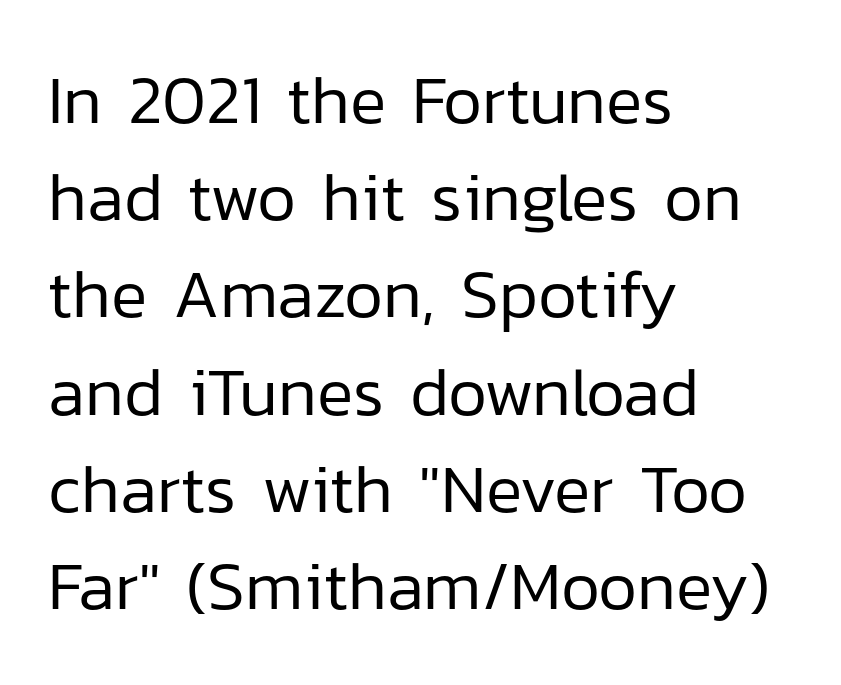
The image shows 68 px regular-weight sans-serif type, upright; set left-aligned, normal line spacing (1.43x), normal letter spacing, not underlined; low stroke contrast and a medium x-height.
